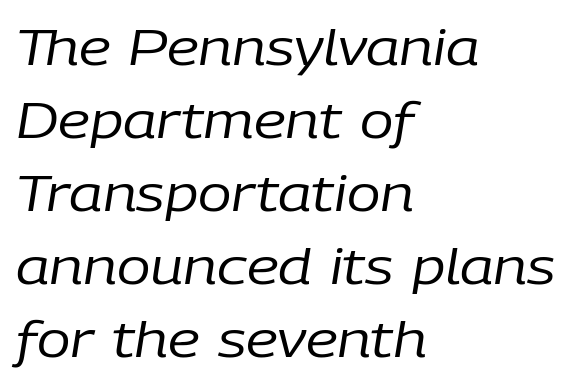
{"italic": "yes", "lean": "right", "slant_degrees": 9, "bold": "no", "weight": "regular", "width": "normal", "stroke_contrast": "low", "x_height": "medium", "monospaced": "no", "underline": "no", "align": "left", "line_spacing": "normal", "line_spacing_ratio": 1.46, "letter_spacing": "normal", "letter_spacing_em": 0.0, "glyph_px": 50}
